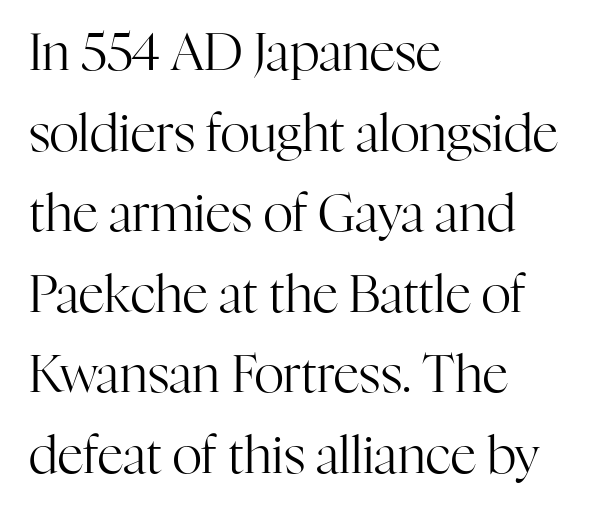
{"serif": "yes", "italic": "no", "bold": "no", "weight": "regular", "width": "normal", "stroke_contrast": "high", "x_height": "medium", "monospaced": "no", "underline": "no", "align": "left", "line_spacing": "normal", "line_spacing_ratio": 1.58, "letter_spacing": "normal", "letter_spacing_em": 0.0, "glyph_px": 51}
